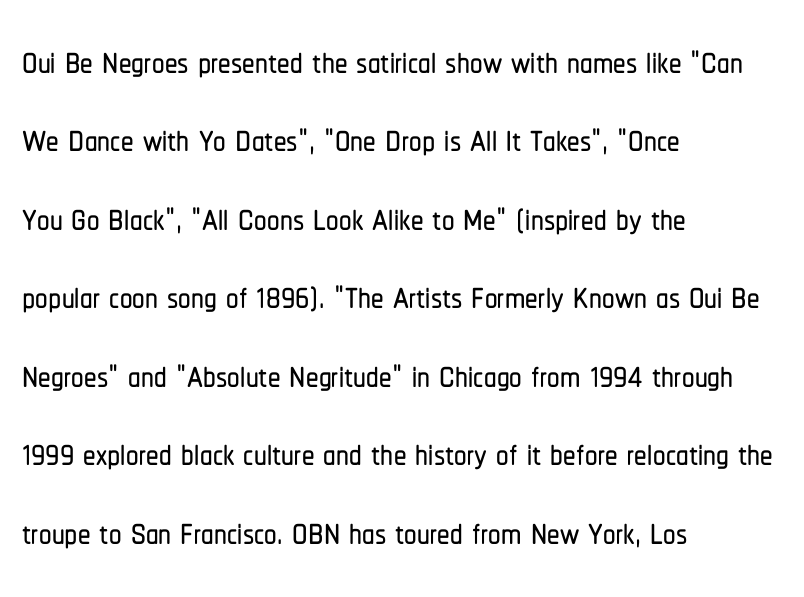
The type sits square on the baseline with zero lean. These lines are rendered in a variable-pitch font. Unmarked baselines from the first word to the last. Reading down the column, the eye jumps a familiar distance to each next line. A typesetter would call this zero additional tracking.
